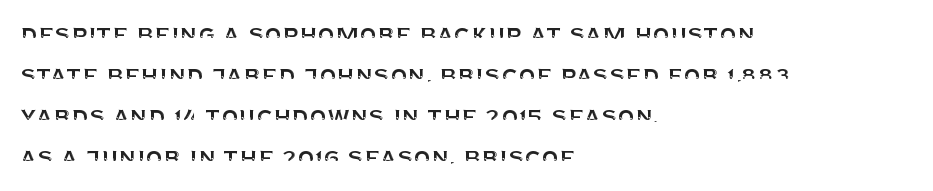
{"serif": "no", "italic": "no", "width": "normal", "stroke_contrast": "medium", "x_height": "large", "monospaced": "no", "underline": "no", "align": "left", "line_spacing": "normal", "line_spacing_ratio": 1.46, "letter_spacing": "normal", "letter_spacing_em": 0.0, "glyph_px": 28}
